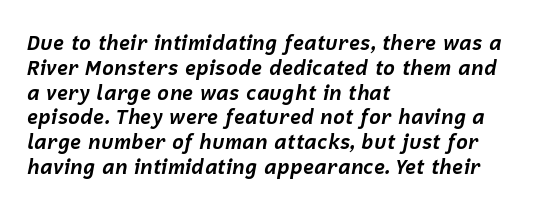
The image shows 20 px bold type, italic (leaning right); set left-aligned, line spacing 1.24x, normal letter spacing, not underlined.
